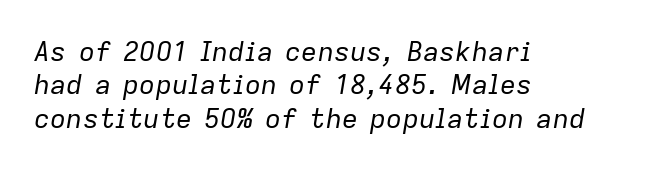
Q: Is the text bold? A: No.
Q: Is the text italic (slanted)? A: Yes, it leans right by about 9 degrees.
Q: Is the text underlined? A: No.
Q: How is the paragraph aligned? A: Left-aligned.
Q: Is the spacing between letters normal or unusually wide? A: Normal.
